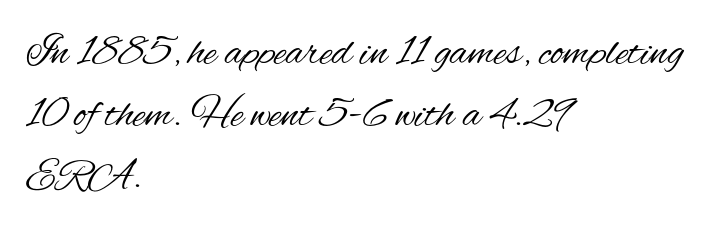
Q: Is the text bold? A: No.
Q: Is the text italic (slanted)? A: Yes.
Q: Is the typeface a serif or a sans-serif typeface? A: Sans-serif.
Q: Is the text underlined? A: No.
Q: How is the paragraph aligned? A: Left-aligned.
Q: Is the spacing between letters normal or unusually wide? A: Normal.
Q: Is the spacing between lines tight, normal or loose? A: Normal.
Q: Width (condensed, normal, or wide)? A: Condensed.
Q: Stroke contrast? A: Medium.
Q: x-height? A: Small.
Q: Monospaced? A: No.
